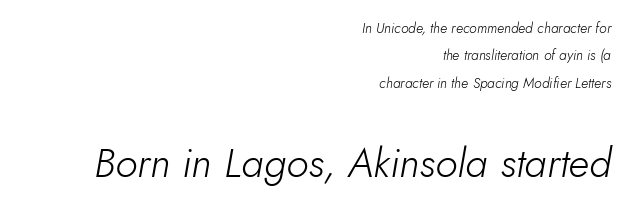
The image shows 41 px light type, italic (leaning right); set right-aligned, loose line spacing (1.95x), normal letter spacing, not underlined; the second (bottom) block is 2.93x larger; low stroke contrast and a small x-height.
